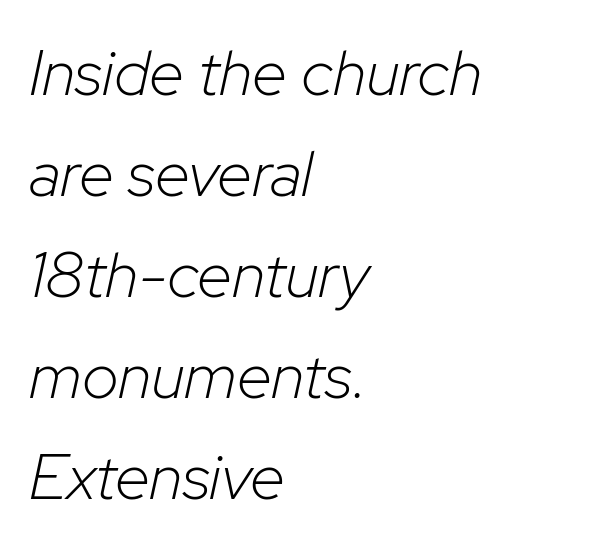
The image shows 64 px light type, italic (leaning right); set left-aligned, normal line spacing (1.58x), normal letter spacing, not underlined; low stroke contrast and a medium x-height.
